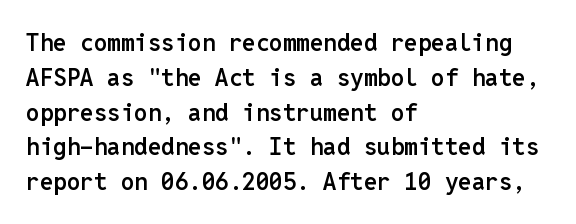
Q: Is the text bold? A: Semi-bold.
Q: Is the text italic (slanted)? A: No, it is upright.
Q: Is the text underlined? A: No.
Q: How is the paragraph aligned? A: Left-aligned.
Q: Is the spacing between letters normal or unusually wide? A: Normal.
Q: Is the spacing between lines tight, normal or loose? A: Normal.
